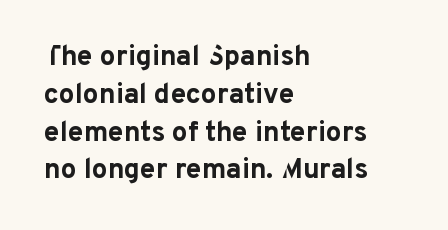
Line beginnings align vertically; line endings do not. You'd pick this weight for a headline — it's a proper bold. There is no visible air inserted between adjacent glyphs. Each row of text sits above clean, open space. The glyphs in this specimen are sans serif.
